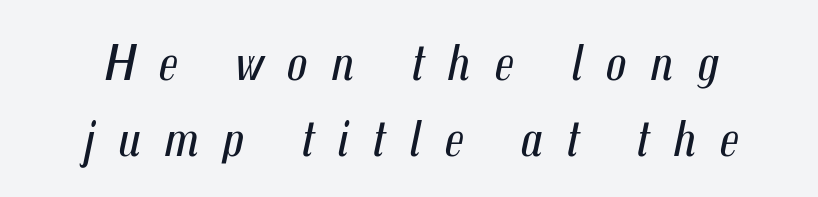
The image shows 51 px regular-weight, condensed type, italic (leaning right); set normal line spacing (1.49x), unusually wide letter spacing (+0.46 em), not underlined; medium stroke contrast and a medium x-height.
